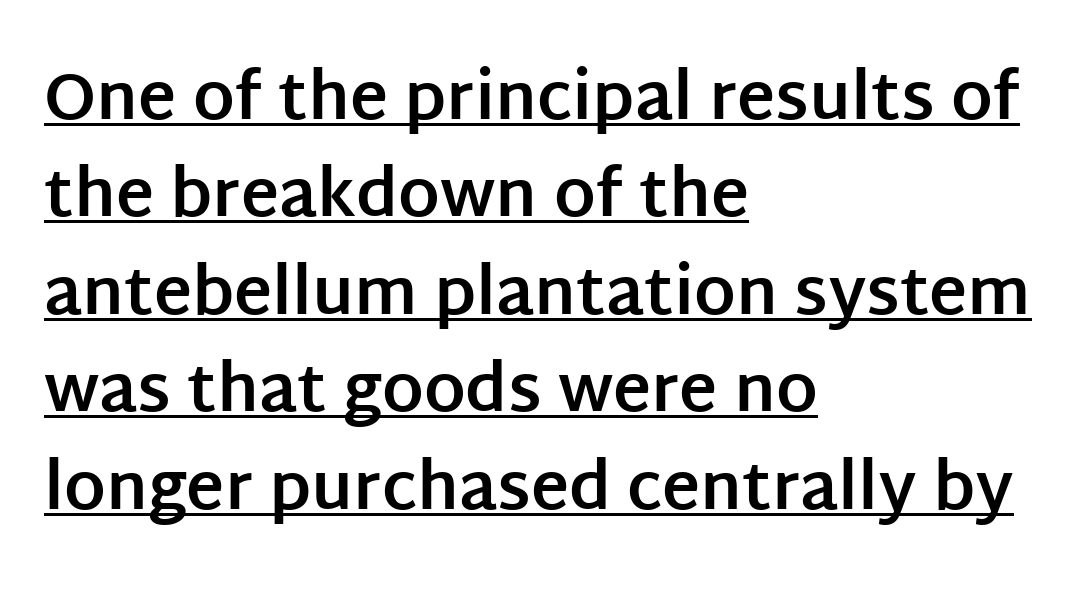
{"serif": "no", "italic": "no", "bold": "yes", "weight": "bold", "width": "normal", "stroke_contrast": "low", "x_height": "large", "monospaced": "no", "underline": "yes", "align": "left", "line_spacing": "normal", "line_spacing_ratio": 1.5, "letter_spacing": "normal", "letter_spacing_em": 0.0, "glyph_px": 65}
